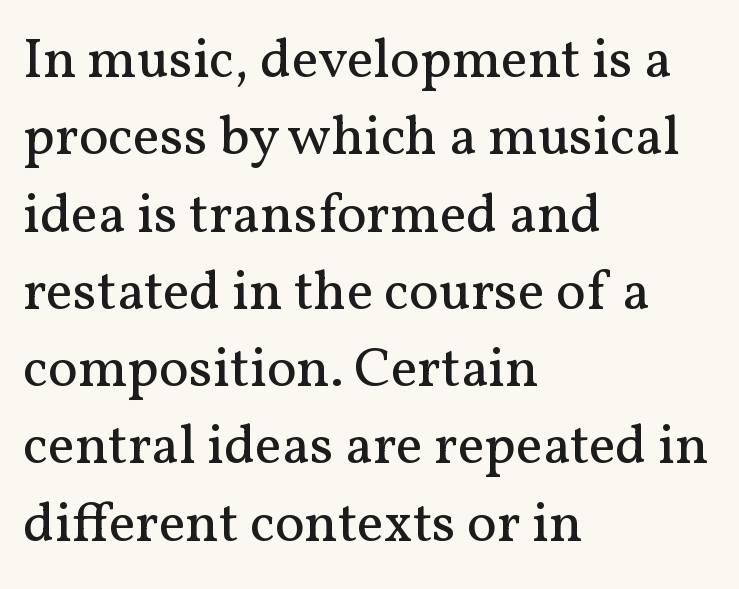
{"serif": "yes", "italic": "no", "bold": "no", "weight": "regular", "width": "normal", "stroke_contrast": "medium", "x_height": "medium", "monospaced": "no", "underline": "no", "align": "left", "line_spacing": "normal", "line_spacing_ratio": 1.38, "letter_spacing": "normal", "letter_spacing_em": 0.0, "glyph_px": 56}
